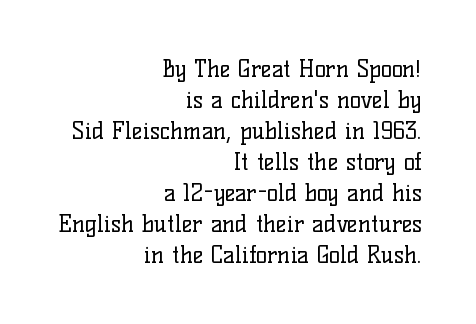
The image shows 23 px text type, upright; set right-aligned, normal line spacing (1.35x), normal letter spacing, not underlined.
